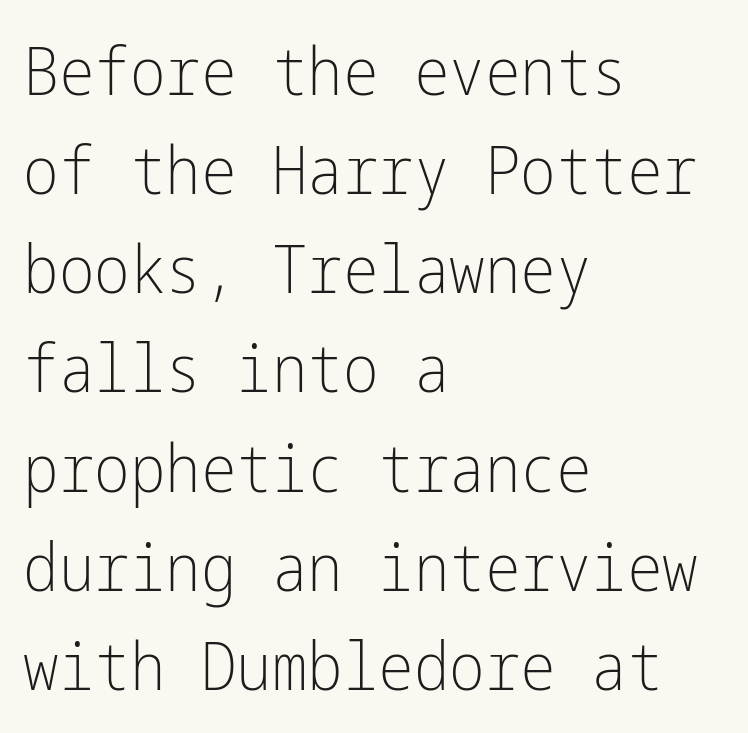
Q: Is the text bold? A: No.
Q: Is the text italic (slanted)? A: No, it is upright.
Q: Is the typeface a serif or a sans-serif typeface? A: Sans-serif.
Q: Is the text underlined? A: No.
Q: How is the paragraph aligned? A: Left-aligned.
Q: Is the spacing between letters normal or unusually wide? A: Normal.
Q: Is the spacing between lines tight, normal or loose? A: Normal.
Q: Width (condensed, normal, or wide)? A: Condensed.
Q: Stroke contrast? A: Low.
Q: x-height? A: Medium.
